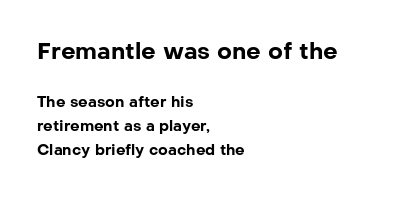
Q: Is the text bold? A: Yes.
Q: Is the text italic (slanted)? A: No, it is upright.
Q: Is the text underlined? A: No.
Q: How is the paragraph aligned? A: Left-aligned.
Q: Is the spacing between letters normal or unusually wide? A: Normal.
Q: Is the spacing between lines tight, normal or loose? A: Normal.
Q: Which block of text is set in a larger size, the first (top) or the second (bottom)? A: The first (top) one.
